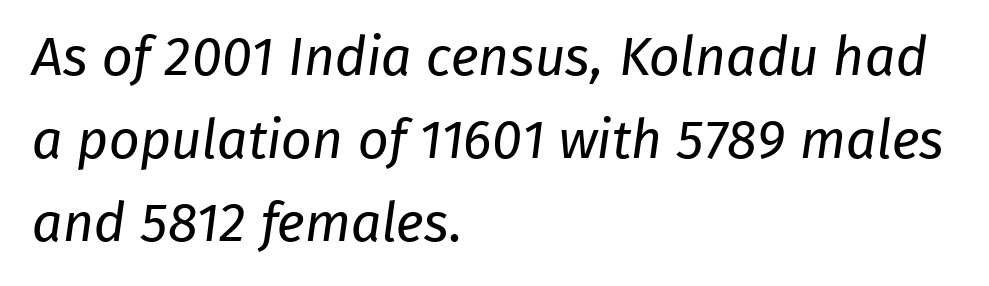
The image shows 54 px regular-weight sans-serif type; set left-aligned, normal line spacing (1.54x), normal letter spacing, not underlined; low stroke contrast and a medium x-height.
